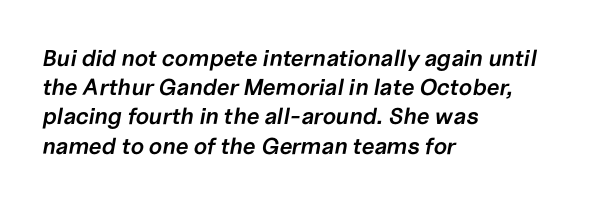
{"italic": "yes", "lean": "right", "slant_degrees": 10, "bold": "semi", "underline": "no", "align": "left", "line_spacing": "normal", "line_spacing_ratio": 1.27, "letter_spacing": "normal", "letter_spacing_em": 0.0, "glyph_px": 23}
